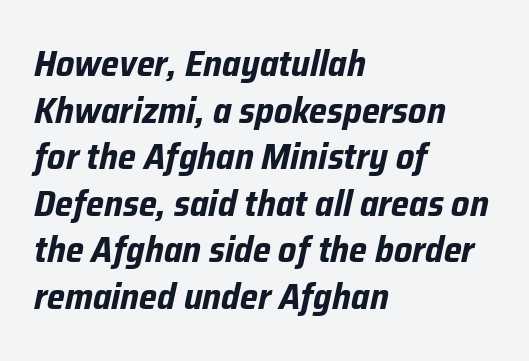
Inter-character spacing is left at the font's built-in metrics. Proportional: the letters do not fall into vertical columns. This is oblique type, the kind used for emphasis or titles. The paragraph shown leans on its left margin. Each new line begins a customary step beneath the previous one. The glyphs are unaccompanied by any horizontal stroke below them.
